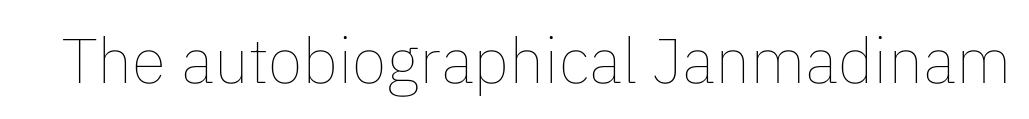
{"italic": "no", "bold": "no", "weight": "thin", "width": "normal", "stroke_contrast": "low", "x_height": "medium", "monospaced": "no", "underline": "no", "letter_spacing": "normal", "letter_spacing_em": 0.0, "glyph_px": 63}
